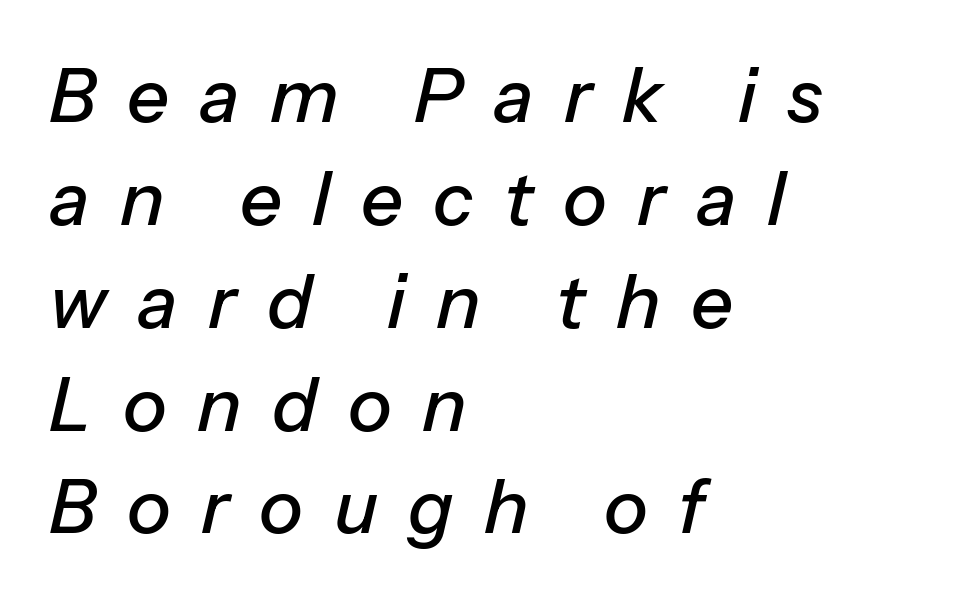
Q: Is the text italic (slanted)? A: Yes, it leans right by about 13 degrees.
Q: Is the text underlined? A: No.
Q: How is the paragraph aligned? A: Left-aligned.
Q: Is the spacing between letters normal or unusually wide? A: Unusually wide.
Q: Is the spacing between lines tight, normal or loose? A: Normal.
Q: Width (condensed, normal, or wide)? A: Normal.
Q: Stroke contrast? A: Low.
Q: x-height? A: Medium.
Q: Monospaced? A: No.
